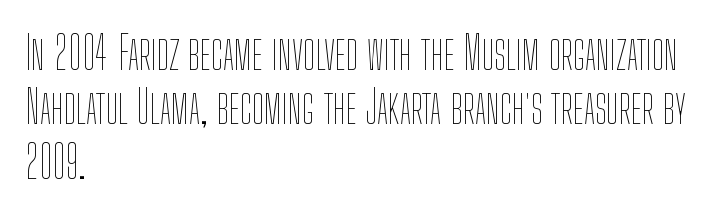
Q: Is the text bold? A: No.
Q: Is the text italic (slanted)? A: No, it is upright.
Q: Is the text underlined? A: No.
Q: How is the paragraph aligned? A: Left-aligned.
Q: Is the spacing between letters normal or unusually wide? A: Normal.
Q: Width (condensed, normal, or wide)? A: Condensed.
Q: Stroke contrast? A: Low.
Q: x-height? A: Medium.
Q: Monospaced? A: No.
